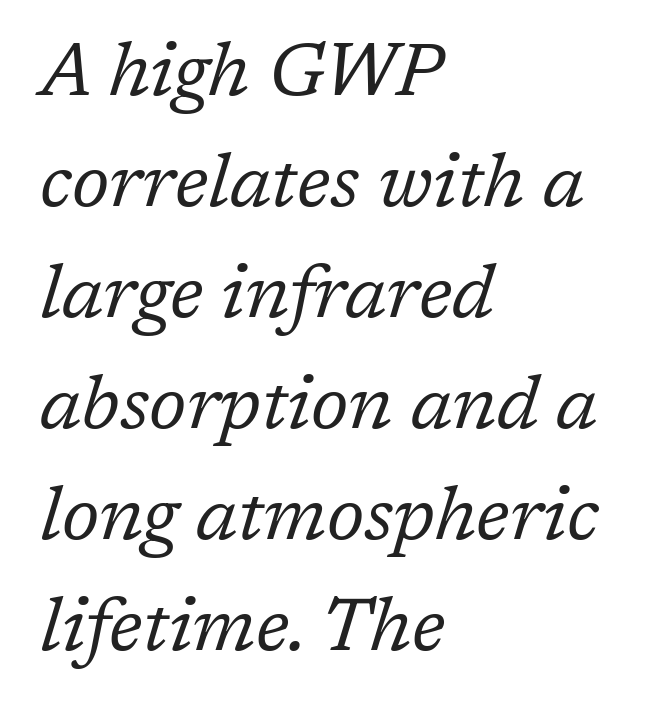
The image shows 74 px regular-weight serif type, italic (leaning right); set left-aligned, normal line spacing (1.5x), normal letter spacing, not underlined; low stroke contrast and a medium x-height.
